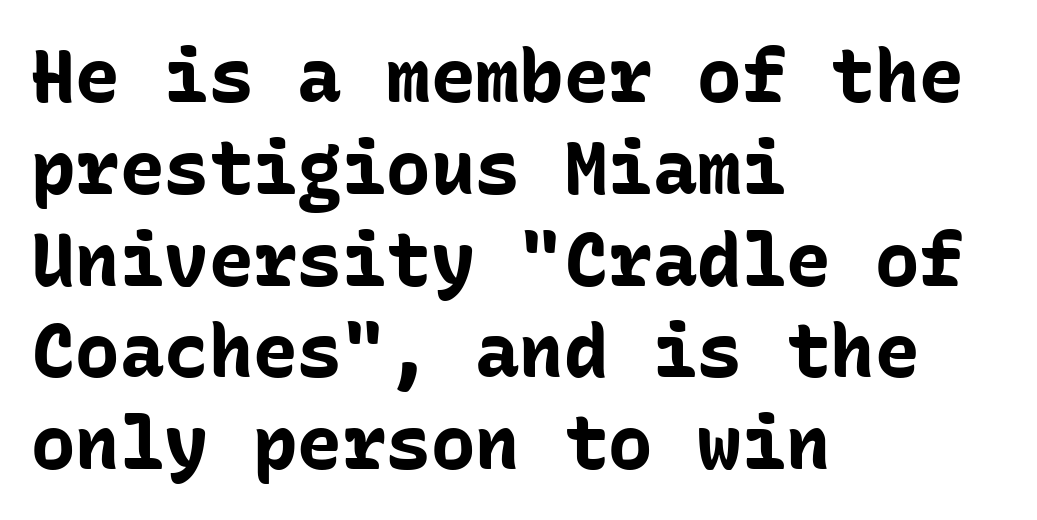
The font's upright variant was chosen for this text. Students, this is bold: see how much ink each stroke carries. Check under the words: just untouched page. This rendering uses left alignment, leaving the right contour irregular.
